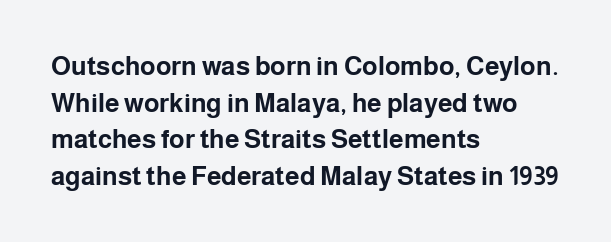
{"italic": "no", "bold": "yes", "underline": "no", "align": "left", "line_spacing": "normal", "line_spacing_ratio": 1.41, "letter_spacing": "normal", "letter_spacing_em": 0.0, "glyph_px": 26}
